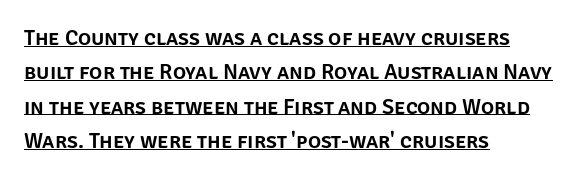
The image shows 22 px text type, upright; set left-aligned, normal line spacing (1.56x), normal letter spacing, underlined.
